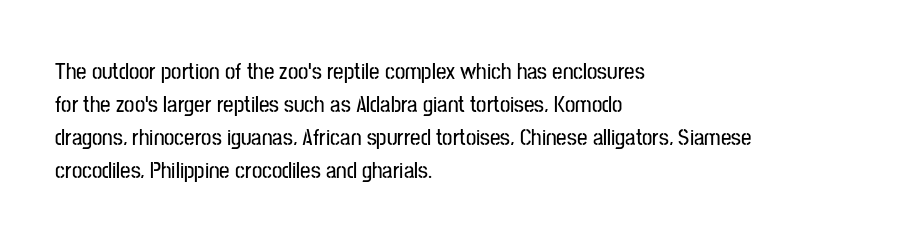
The image shows 23 px text type, upright; set left-aligned, normal line spacing (1.44x), normal letter spacing, not underlined.
